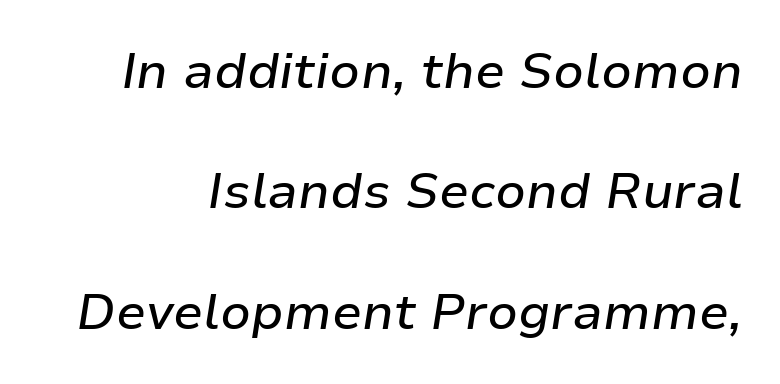
The image shows 50 px text type, italic (leaning right); set loose line spacing (2.41x), normal letter spacing, not underlined; low stroke contrast and a medium x-height.
